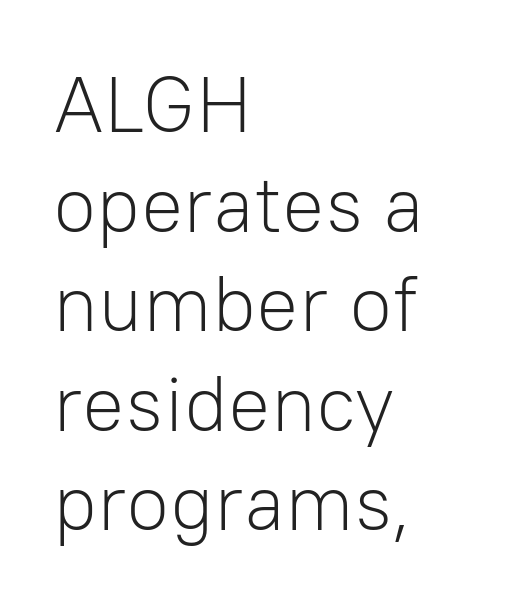
{"serif": "no", "italic": "no", "bold": "no", "weight": "light", "width": "normal", "stroke_contrast": "low", "x_height": "medium", "monospaced": "no", "underline": "no", "align": "left", "line_spacing": "normal", "line_spacing_ratio": 1.26, "letter_spacing": "normal", "letter_spacing_em": 0.0, "glyph_px": 79}
